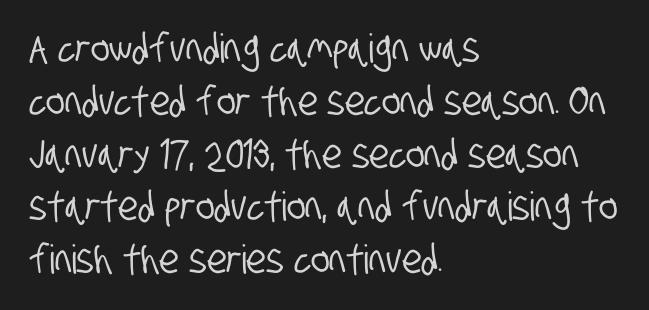
Each word holds together tightly as a unit, with standard inter-letter gaps. Typeset ragged right — the left edge is the straight one. Unlike a traditional serif, this face leaves its strokes unadorned. Proportional: the letters do not fall into vertical columns.
